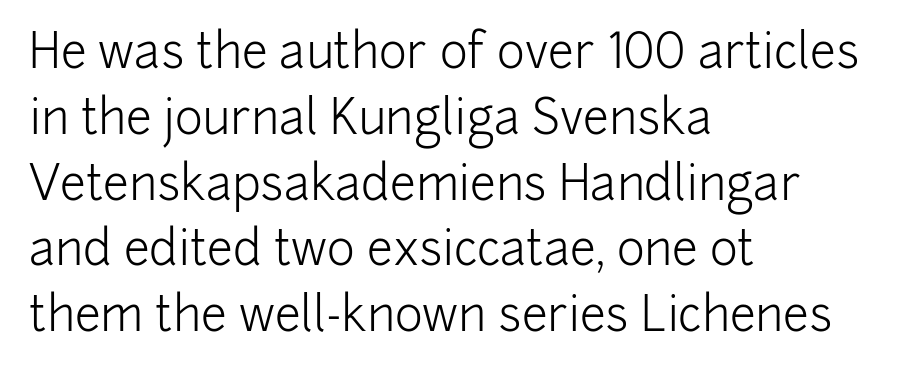
{"serif": "no", "italic": "no", "bold": "no", "weight": "light", "width": "normal", "stroke_contrast": "low", "x_height": "medium", "monospaced": "no", "underline": "no", "align": "left", "line_spacing": "normal", "line_spacing_ratio": 1.4, "letter_spacing": "normal", "letter_spacing_em": 0.0, "glyph_px": 47}
